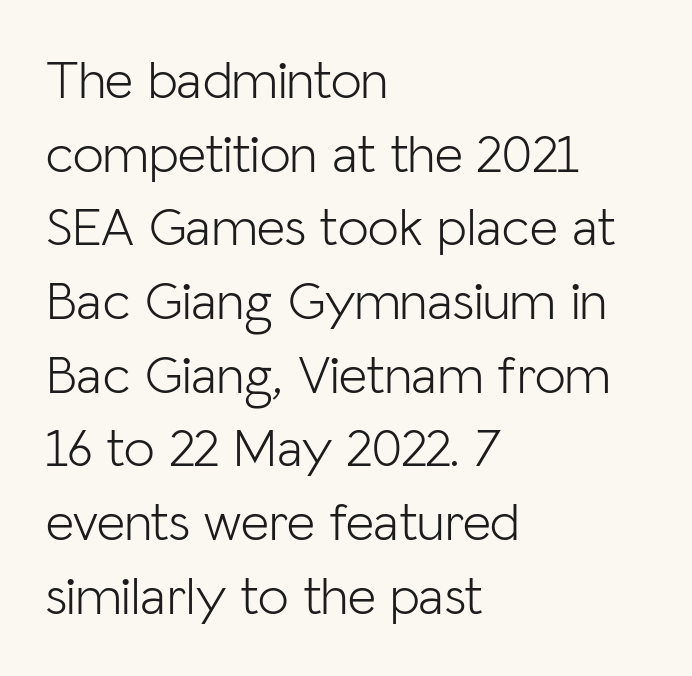
{"serif": "no", "italic": "no", "bold": "no", "weight": "light", "width": "normal", "stroke_contrast": "low", "x_height": "medium", "monospaced": "no", "underline": "no", "align": "left", "line_spacing": "normal", "line_spacing_ratio": 1.34, "letter_spacing": "normal", "letter_spacing_em": 0.0, "glyph_px": 55}
